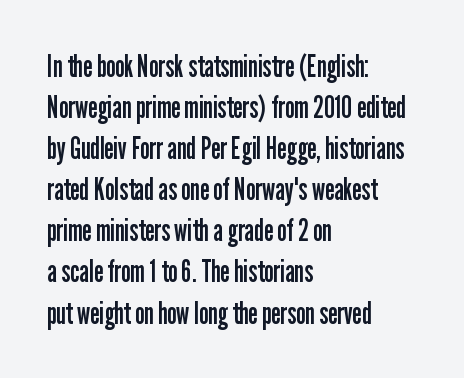
{"serif": "no", "italic": "no", "bold": "no", "weight": "regular", "width": "condensed", "stroke_contrast": "low", "x_height": "medium", "monospaced": "no", "underline": "no", "align": "left", "line_spacing": "normal", "line_spacing_ratio": 1.37, "letter_spacing": "normal", "letter_spacing_em": 0.0, "glyph_px": 30}
